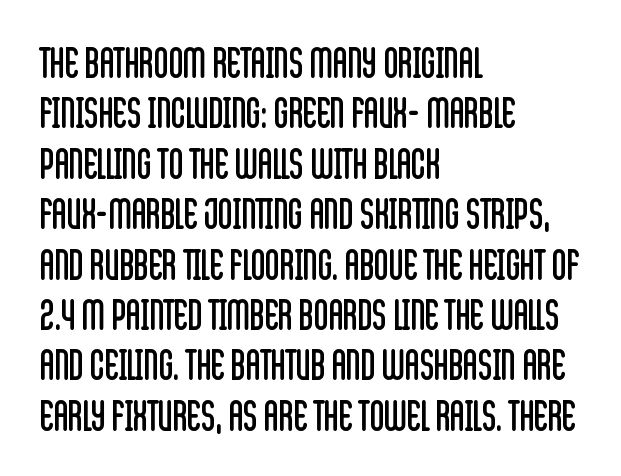
The rendering keeps characters at their native spacing. The glyphs are unaccompanied by any horizontal stroke below them. On a weight scale, this lands at 450 or below. This rendering employs a face without finishing strokes, i.e., a sans-serif.
